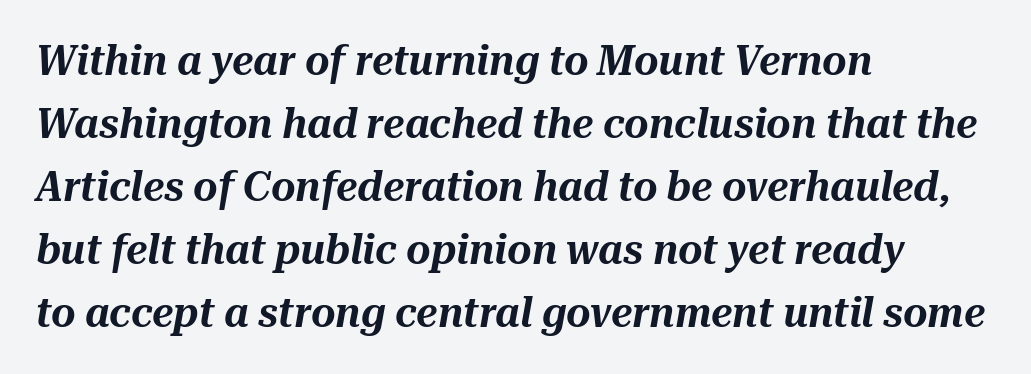
Here the glyphs are tracked normally, forming tight word shapes. Words float on clear page, feet unadorned. Compared with ordinary roman type, these characters are visibly tilted. The text block is weighted toward the left margin, trailing off unevenly rightward. A typesetter would call this proportional, since set widths differ per character. Does the leading feel generous? No, just average.
